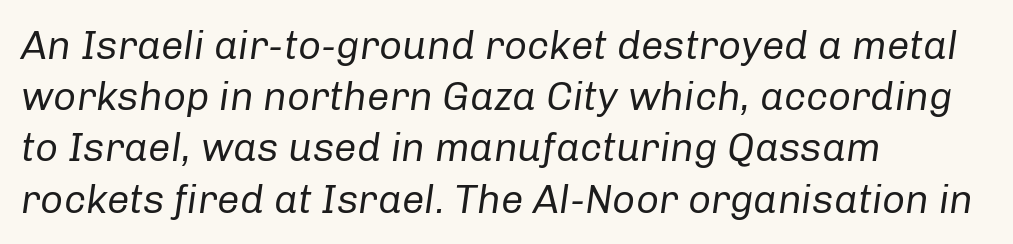
Q: Is the text bold? A: No.
Q: Is the text italic (slanted)? A: Yes, it leans right by about 8 degrees.
Q: Is the text underlined? A: No.
Q: How is the paragraph aligned? A: Left-aligned.
Q: Is the spacing between letters normal or unusually wide? A: Normal.
Q: Is the spacing between lines tight, normal or loose? A: Normal.
Q: Width (condensed, normal, or wide)? A: Normal.
Q: Stroke contrast? A: Low.
Q: x-height? A: Medium.
Q: Monospaced? A: No.
